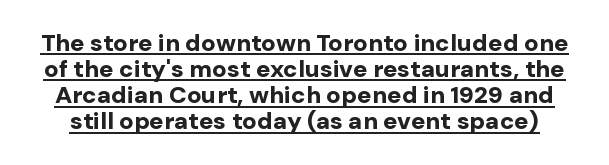
{"italic": "no", "bold": "yes", "underline": "yes", "line_spacing": "tight", "line_spacing_ratio": 1.09, "letter_spacing": "normal", "letter_spacing_em": 0.0, "glyph_px": 24}
